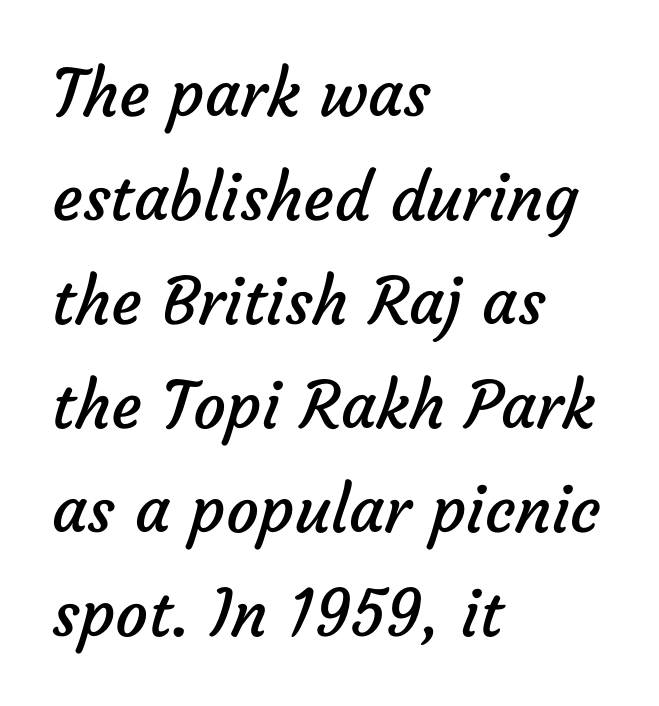
{"serif": "no", "bold": "no", "weight": "regular", "width": "normal", "stroke_contrast": "low", "x_height": "medium", "monospaced": "no", "underline": "no", "align": "left", "line_spacing": "normal", "line_spacing_ratio": 1.6, "letter_spacing": "normal", "letter_spacing_em": 0.0, "glyph_px": 65}
